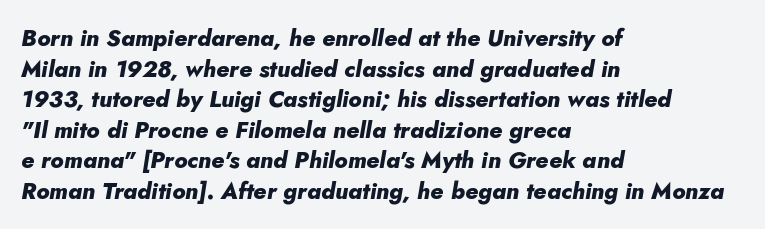
Q: Is the text bold? A: Yes.
Q: Is the text italic (slanted)? A: Yes, it leans right by about 10 degrees.
Q: Is the text underlined? A: No.
Q: How is the paragraph aligned? A: Left-aligned.
Q: Is the spacing between letters normal or unusually wide? A: Normal.
Q: Is the spacing between lines tight, normal or loose? A: Normal.
